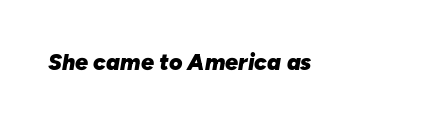
{"italic": "yes", "lean": "right", "slant_degrees": 10, "bold": "yes", "underline": "no", "letter_spacing": "normal", "letter_spacing_em": 0.0, "glyph_px": 23}
